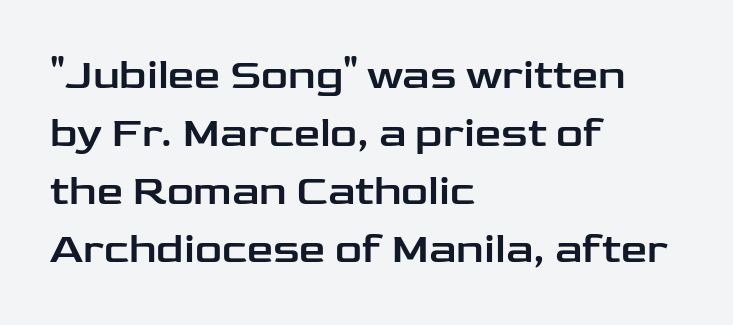
The image shows 42 px wide sans-serif type, upright; set left-aligned, normal line spacing (1.38x), normal letter spacing, not underlined; low stroke contrast and a medium x-height.
